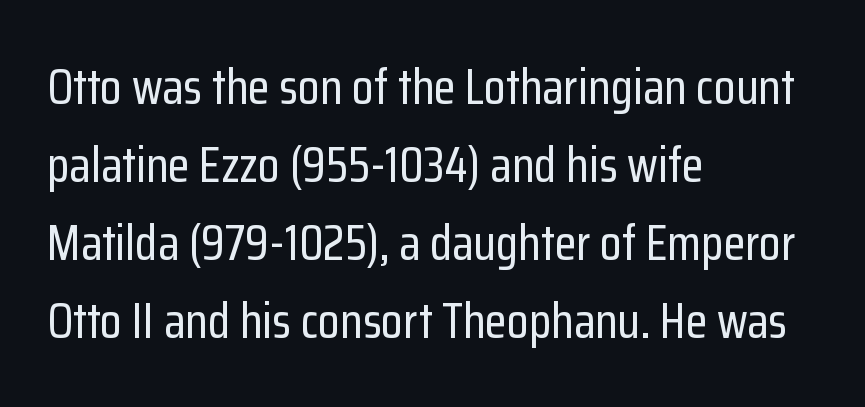
The image shows 50 px condensed sans-serif type, upright; set left-aligned, normal line spacing (1.56x), normal letter spacing, not underlined; low stroke contrast and a medium x-height.
